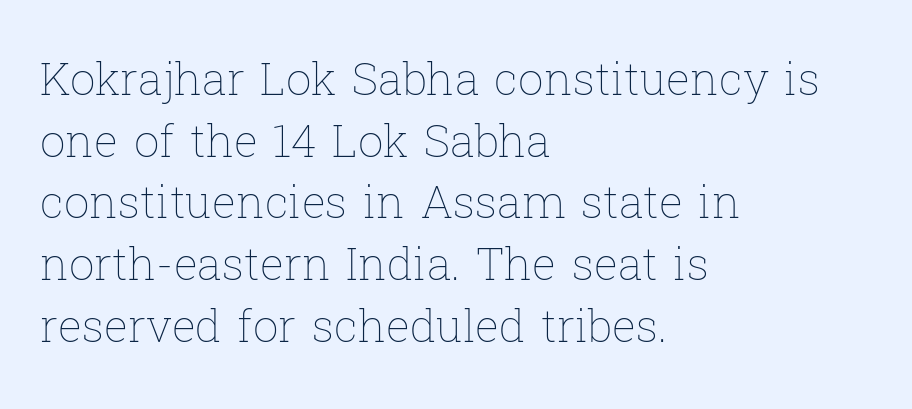
The image shows 45 px thin type, upright; set left-aligned, normal line spacing (1.37x), normal letter spacing, not underlined; low stroke contrast and a medium x-height.
